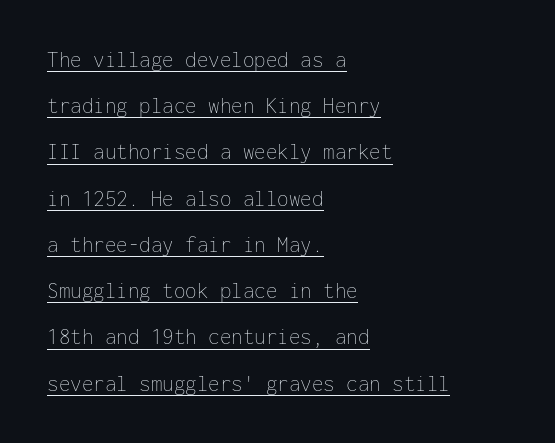
The image shows 23 px text type, upright; set left-aligned, loose line spacing (2.01x), normal letter spacing, underlined.
